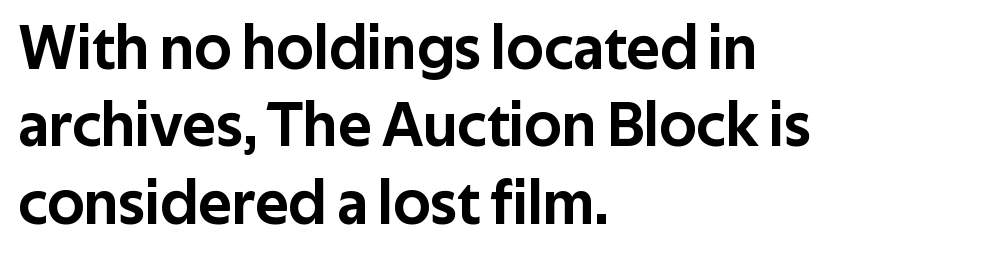
The image shows 63 px sans-serif type, upright; set left-aligned, line spacing 1.23x, normal letter spacing, not underlined; low stroke contrast and a medium x-height.
